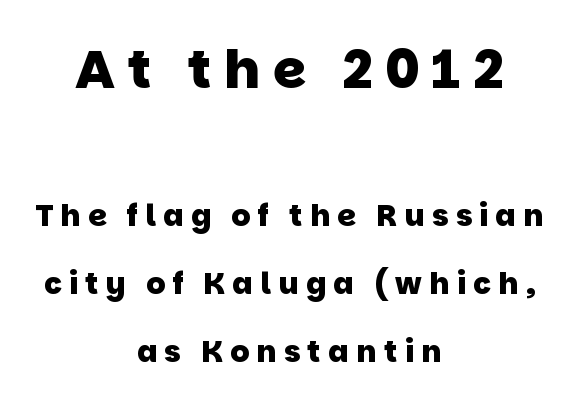
Characters follow at a spacing far wider than the type designer built in. The font family rendered here belongs to the sans-serif group. The lines in this sample share a center point and differ in where they start and stop. The baseline area is clear. You get the large type first, then a drop to smaller type. Summary of vertical rhythm: relaxed, with wide interline spacing.
